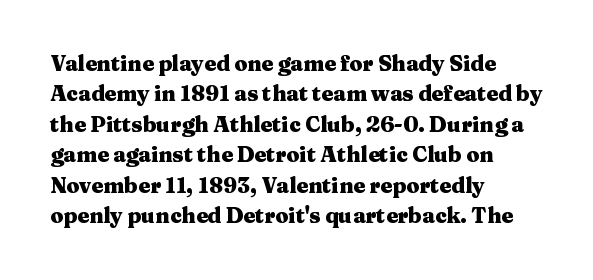
Q: Is the text bold? A: Yes.
Q: Is the text italic (slanted)? A: No, it is upright.
Q: Is the text underlined? A: No.
Q: How is the paragraph aligned? A: Left-aligned.
Q: Is the spacing between letters normal or unusually wide? A: Normal.
Q: Is the spacing between lines tight, normal or loose? A: Normal.
